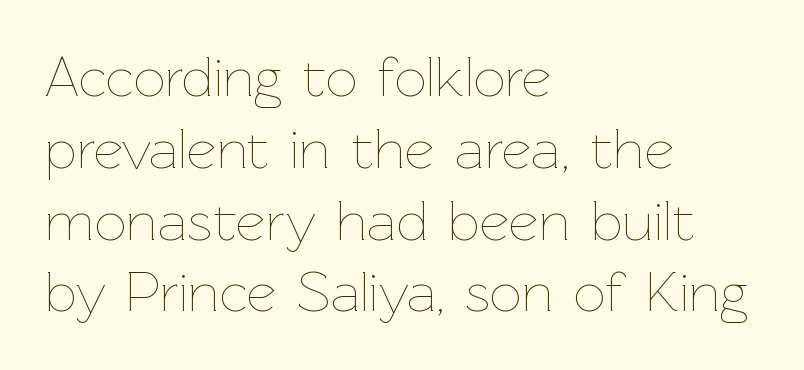
{"italic": "no", "bold": "no", "weight": "thin", "width": "normal", "stroke_contrast": "low", "x_height": "medium", "monospaced": "no", "underline": "no", "align": "left", "line_spacing": "normal", "line_spacing_ratio": 1.26, "letter_spacing": "normal", "letter_spacing_em": 0.0, "glyph_px": 57}
